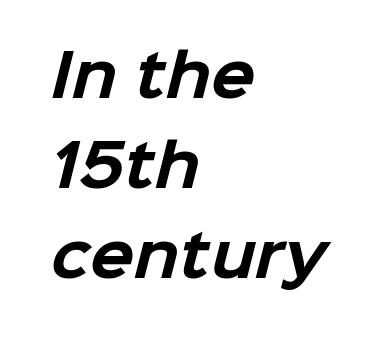
{"serif": "no", "bold": "yes", "weight": "bold", "width": "normal", "stroke_contrast": "low", "x_height": "medium", "monospaced": "no", "underline": "no", "align": "left", "line_spacing": "normal", "line_spacing_ratio": 1.55, "letter_spacing": "normal", "letter_spacing_em": 0.0, "glyph_px": 58}
